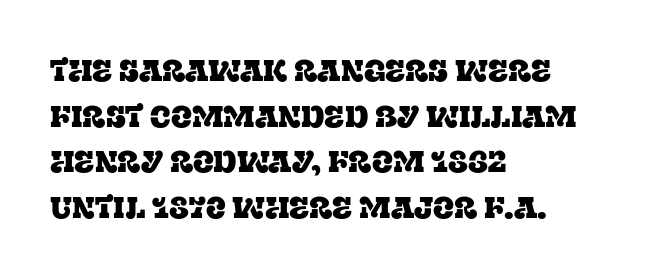
The image shows 31 px serif type, upright; set left-aligned, normal line spacing (1.47x), normal letter spacing, not underlined; low stroke contrast and a large x-height.
